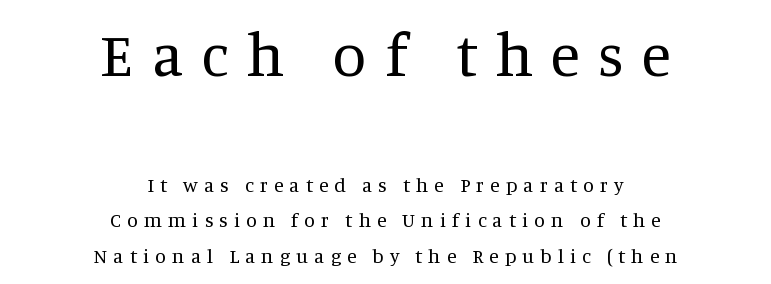
Substantial extra tracking has been applied to these lines. Clear beneath every line of the passage. Does the copy run flush right? No — it is centered line by line. Character widths vary here, with narrow letters taking less room than wide ones. Rendered with straight, roman letterforms.
